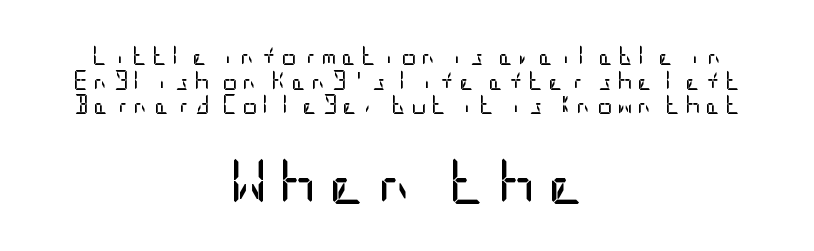
{"serif": "no", "italic": "no", "bold": "no", "weight": "regular", "width": "condensed", "stroke_contrast": "low", "x_height": "large", "underline": "no", "align": "center", "line_spacing": "normal", "line_spacing_ratio": 1.29, "letter_spacing": "wide", "letter_spacing_em": 0.24, "larger_block": "second", "size_ratio": 2.47, "glyph_px": 47}
